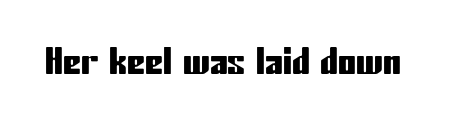
The image shows 36 px condensed sans-serif type, upright; set normal letter spacing, not underlined; low stroke contrast and a medium x-height.
